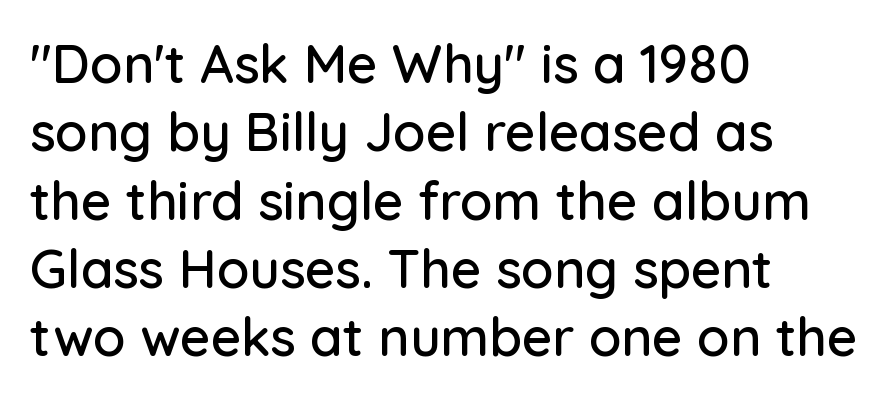
{"serif": "no", "italic": "no", "width": "normal", "stroke_contrast": "low", "x_height": "medium", "monospaced": "no", "underline": "no", "align": "left", "line_spacing": "normal", "line_spacing_ratio": 1.29, "letter_spacing": "normal", "letter_spacing_em": 0.0, "glyph_px": 53}
